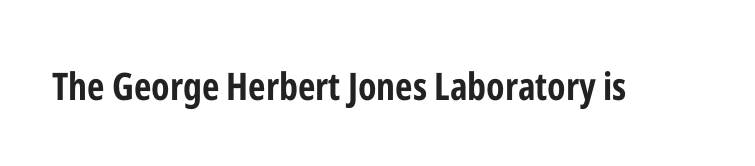
Q: Is the text bold? A: Yes.
Q: Is the text italic (slanted)? A: No, it is upright.
Q: Is the typeface a serif or a sans-serif typeface? A: Sans-serif.
Q: Is the text underlined? A: No.
Q: Is the spacing between letters normal or unusually wide? A: Normal.
Q: Width (condensed, normal, or wide)? A: Condensed.
Q: Stroke contrast? A: Low.
Q: x-height? A: Medium.
Q: Monospaced? A: No.
